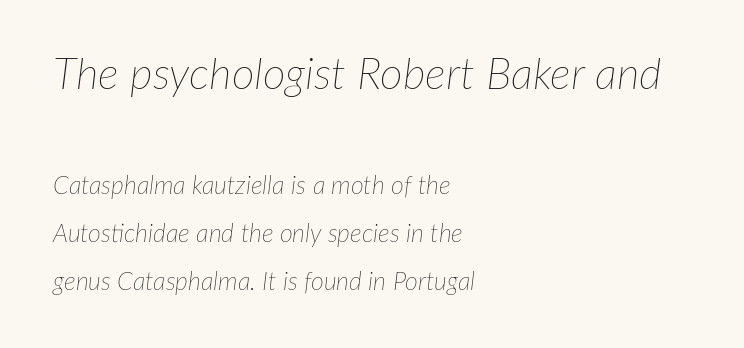
Horizontal alignment here is leftward, the default for most running prose. Stem width sits at or under what a default text font uses. Spacing verdict: proportional, widths tailored to each character. Decoration check: the copy has no underline. There is no visible air inserted between adjacent glyphs. Which of the two is more prominent by size? The first, at the top.
